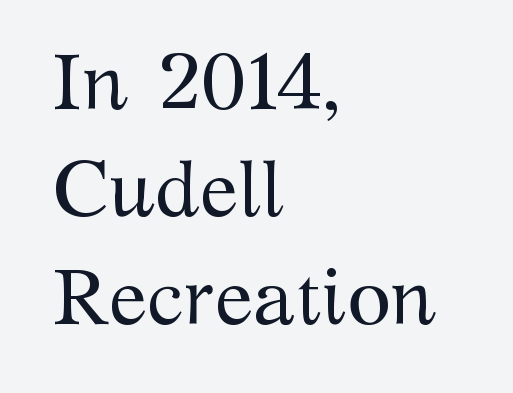
{"serif": "yes", "italic": "no", "bold": "no", "weight": "regular", "width": "normal", "stroke_contrast": "medium", "x_height": "medium", "monospaced": "no", "underline": "no", "align": "left", "line_spacing": "normal", "line_spacing_ratio": 1.36, "letter_spacing": "normal", "letter_spacing_em": 0.0, "glyph_px": 79}
